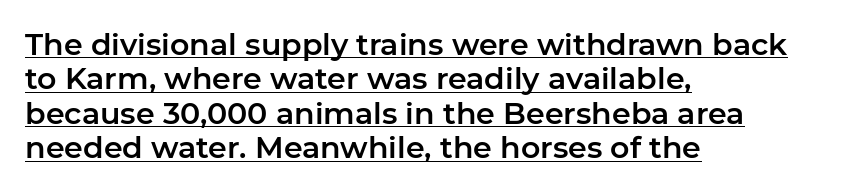
Interline gaps are noticeably narrow in this sample. A typesetter would call this proportional, since set widths differ per character. Look at the tracking — it's just the regular setting, nothing added. The text block is weighted toward the left margin, trailing off unevenly rightward. Looks like someone drew a line under every word here. The type sits square on the baseline with zero lean.
